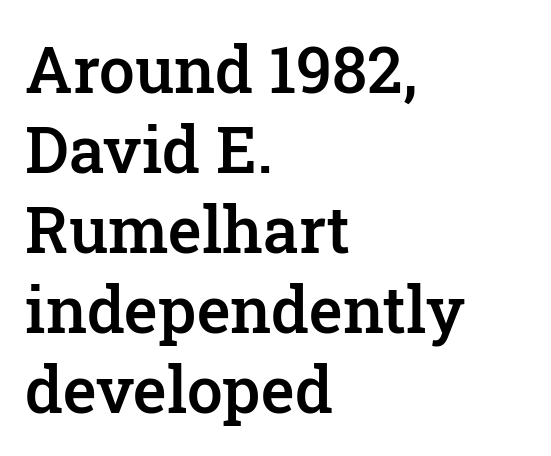
The passage shown is typed in a proportional face where columns would drift. Characters follow at the spacing the type designer built in. Plain, unruled lines of type. Unlike italic type, these characters show no tilt at all.
